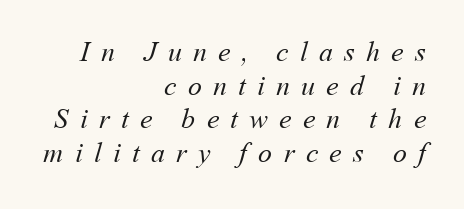
Q: Is the text bold? A: No.
Q: Is the text underlined? A: No.
Q: How is the paragraph aligned? A: Right-aligned.
Q: Is the spacing between letters normal or unusually wide? A: Unusually wide.
Q: Width (condensed, normal, or wide)? A: Normal.
Q: Stroke contrast? A: Medium.
Q: x-height? A: Medium.
Q: Monospaced? A: No.
